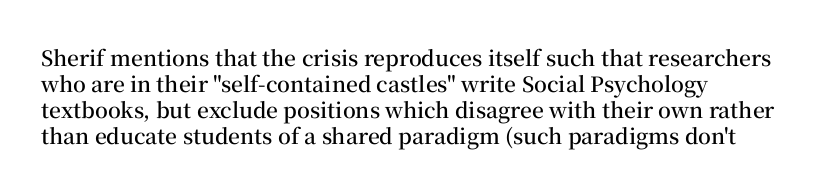
The image shows 21 px text type, upright; set line spacing 1.24x, normal letter spacing, not underlined.
